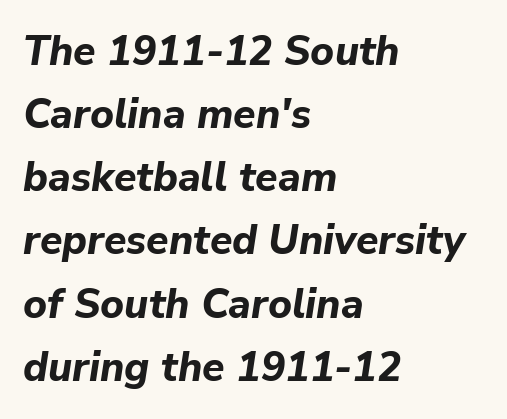
A typesetter would mark this as italic. Tracking value appears to be zero — textbook default spacing. Compared with a centered layout, this one pins lines to the left instead. Notice how descenders clear the ascenders below comfortably — that's standard leading. You'd pick this weight for a headline — it's a proper bold. Each letter keeps its own natural width here, so spacing adapts to shape.
